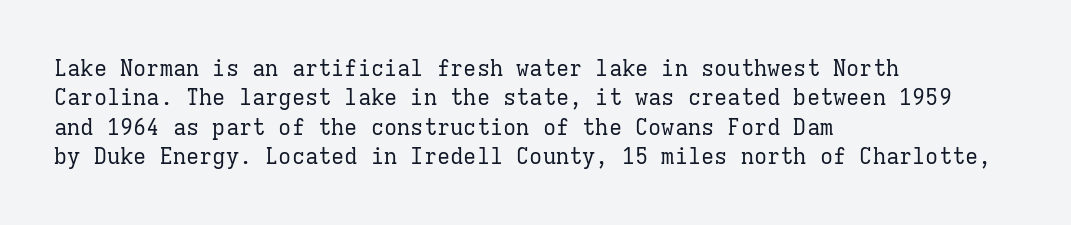
{"italic": "no", "bold": "no", "underline": "no", "align": "left", "line_spacing": "normal", "line_spacing_ratio": 1.33, "letter_spacing": "normal", "letter_spacing_em": 0.0, "glyph_px": 22}
